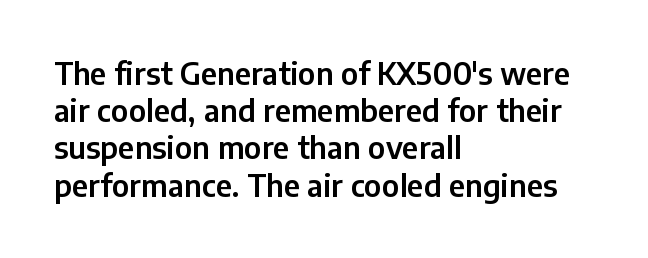
The image shows 30 px sans-serif type, upright; set left-aligned, line spacing 1.24x, normal letter spacing, not underlined; low stroke contrast and a medium x-height.
